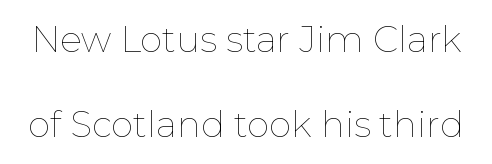
{"italic": "no", "bold": "no", "weight": "thin", "width": "normal", "stroke_contrast": "low", "x_height": "medium", "monospaced": "no", "underline": "no", "line_spacing": "loose", "line_spacing_ratio": 2.35, "letter_spacing": "normal", "letter_spacing_em": 0.0, "glyph_px": 36}
